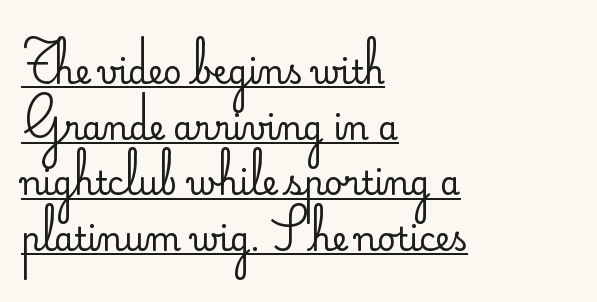
The image shows 32 px regular-weight sans-serif type, upright; set left-aligned, line spacing 1.74x, normal letter spacing, underlined; low stroke contrast and a small x-height.
